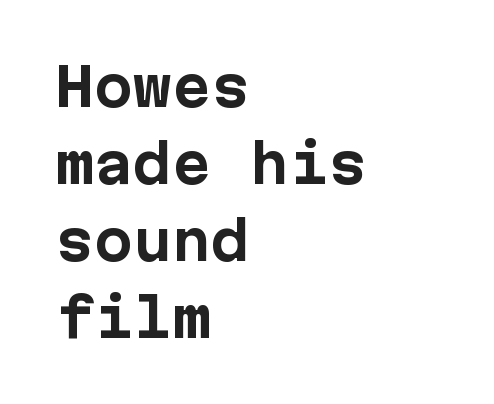
The image shows 52 px bold sans-serif type, upright, monospaced; set left-aligned, normal line spacing (1.48x), normal letter spacing, not underlined; low stroke contrast and a medium x-height.
